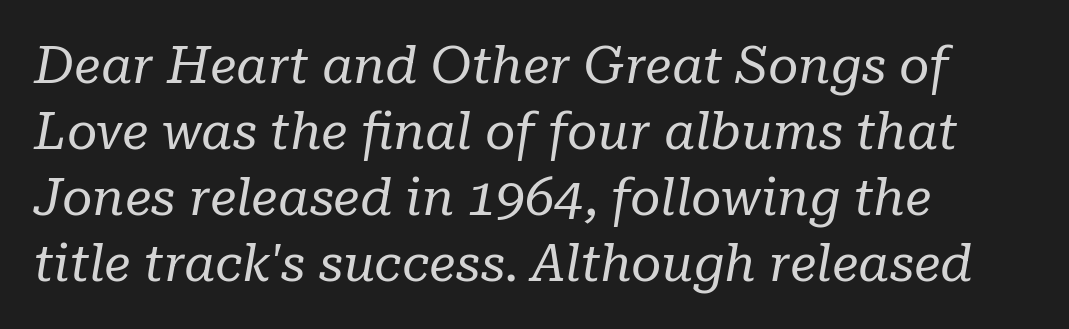
Evenly set lines give the paragraph a standard silhouette. Decoration check: the copy has no underline. These glyphs show unthickened strokes, regular width or finer. The passage shown leans; its letterforms are oblique. What stands out about the letter spacing? Nothing — it is the standard amount.
